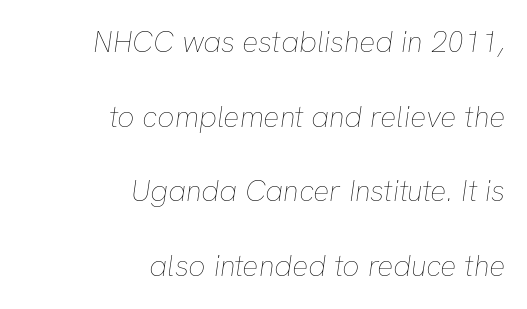
Q: Is the text bold? A: No.
Q: Is the text italic (slanted)? A: Yes, it leans right by about 8 degrees.
Q: Is the text underlined? A: No.
Q: How is the paragraph aligned? A: Right-aligned.
Q: Is the spacing between letters normal or unusually wide? A: Normal.
Q: Is the spacing between lines tight, normal or loose? A: Loose.
Q: Width (condensed, normal, or wide)? A: Normal.
Q: Stroke contrast? A: Low.
Q: x-height? A: Medium.
Q: Monospaced? A: No.
